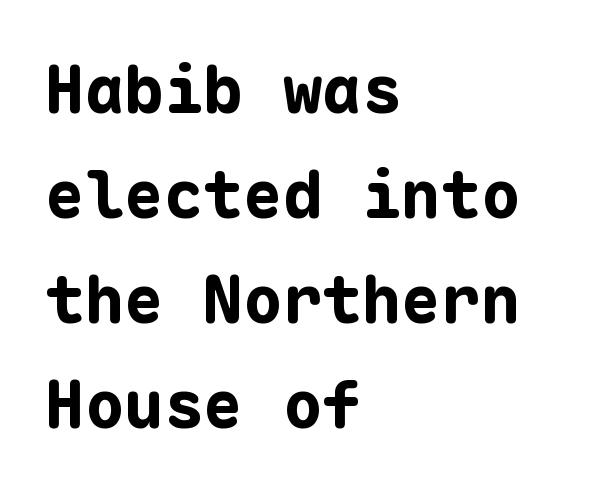
{"serif": "no", "italic": "no", "bold": "yes", "weight": "bold", "width": "normal", "stroke_contrast": "low", "x_height": "medium", "monospaced": "yes", "underline": "no", "align": "left", "line_spacing": "normal", "line_spacing_ratio": 1.59, "letter_spacing": "normal", "letter_spacing_em": 0.0, "glyph_px": 66}
